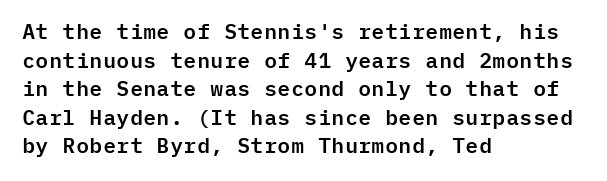
The image shows 21 px text type, upright; set left-aligned, normal line spacing (1.36x), normal letter spacing, not underlined.
